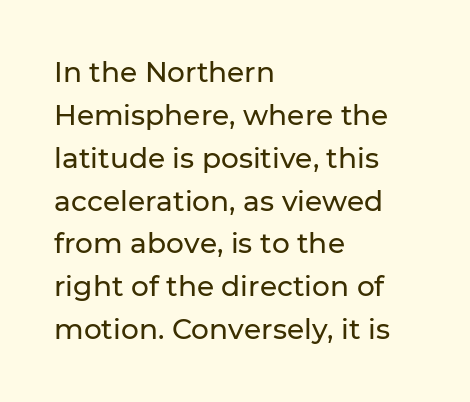
Varying glyph widths throughout — classic text-font behaviour. Only glyphs here, with clear space below each row. The designer went with a sans here, leaving each stem footless. You could call the tracking neutral — neither tight nor loose.
